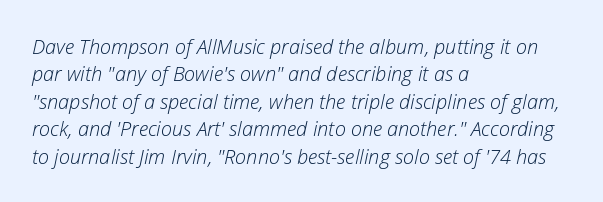
{"italic": "yes", "lean": "right", "slant_degrees": 12, "bold": "no", "underline": "no", "align": "left", "line_spacing": "normal", "line_spacing_ratio": 1.37, "letter_spacing": "normal", "letter_spacing_em": 0.0, "glyph_px": 20}
